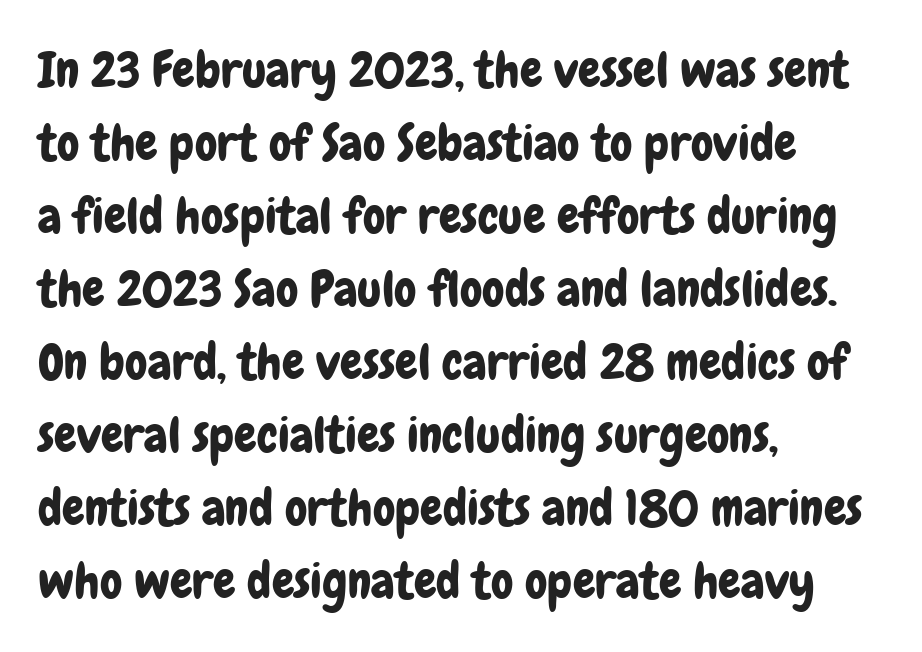
Q: Is the text italic (slanted)? A: No, it is upright.
Q: Is the typeface a serif or a sans-serif typeface? A: Sans-serif.
Q: Is the text underlined? A: No.
Q: How is the paragraph aligned? A: Left-aligned.
Q: Is the spacing between letters normal or unusually wide? A: Normal.
Q: Is the spacing between lines tight, normal or loose? A: Normal.
Q: Width (condensed, normal, or wide)? A: Condensed.
Q: Stroke contrast? A: Low.
Q: x-height? A: Medium.
Q: Monospaced? A: No.
